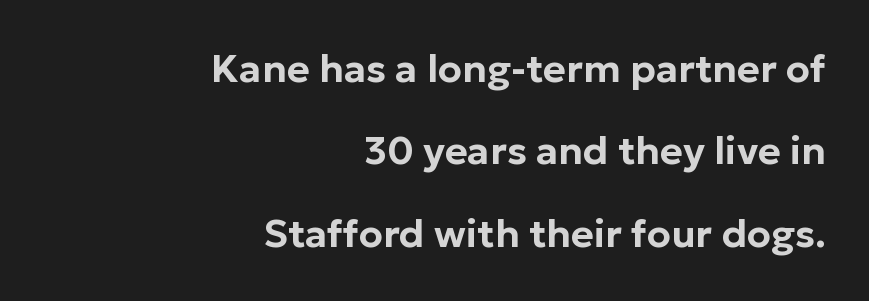
Serifs: no, the terminals of the letterforms are clean. This is roman type, the default non-slanted kind. A typesetter would call this proportional, since set widths differ per character. The zone under the glyphs is completely vacant.
